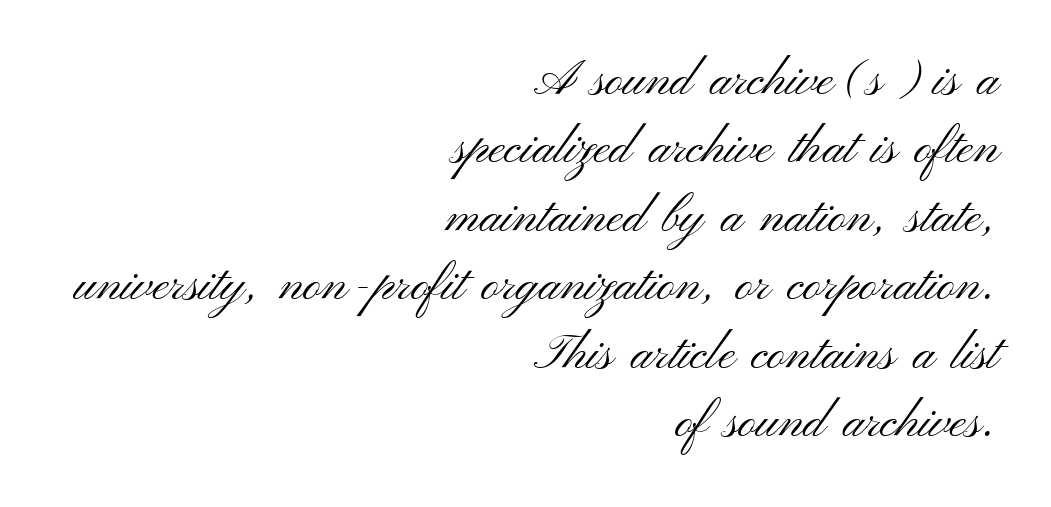
Q: Is the text bold? A: No.
Q: Is the text italic (slanted)? A: Yes.
Q: Is the typeface a serif or a sans-serif typeface? A: Sans-serif.
Q: Is the text underlined? A: No.
Q: How is the paragraph aligned? A: Right-aligned.
Q: Is the spacing between letters normal or unusually wide? A: Normal.
Q: Is the spacing between lines tight, normal or loose? A: Normal.
Q: Width (condensed, normal, or wide)? A: Wide.
Q: Stroke contrast? A: Medium.
Q: x-height? A: Small.
Q: Monospaced? A: No.
